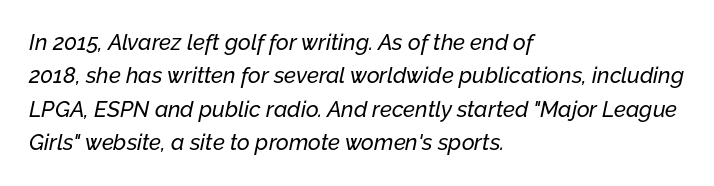
The space beneath each line is pristine and unruled. Does extra space separate the letters? No, they use regular spacing. A student would call this left alignment; a typographer would say flush left, rag right. Regarding leading, the lines here are spaced in the standard way.
